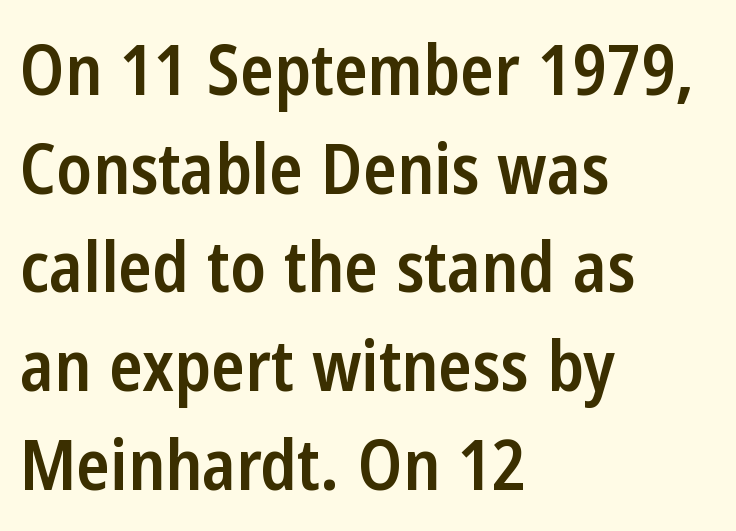
Q: Is the text bold? A: Semi-bold.
Q: Is the text italic (slanted)? A: No, it is upright.
Q: Is the typeface a serif or a sans-serif typeface? A: Sans-serif.
Q: Is the text underlined? A: No.
Q: How is the paragraph aligned? A: Left-aligned.
Q: Is the spacing between letters normal or unusually wide? A: Normal.
Q: Is the spacing between lines tight, normal or loose? A: Normal.
Q: Width (condensed, normal, or wide)? A: Condensed.
Q: Stroke contrast? A: Low.
Q: x-height? A: Medium.
Q: Monospaced? A: No.
